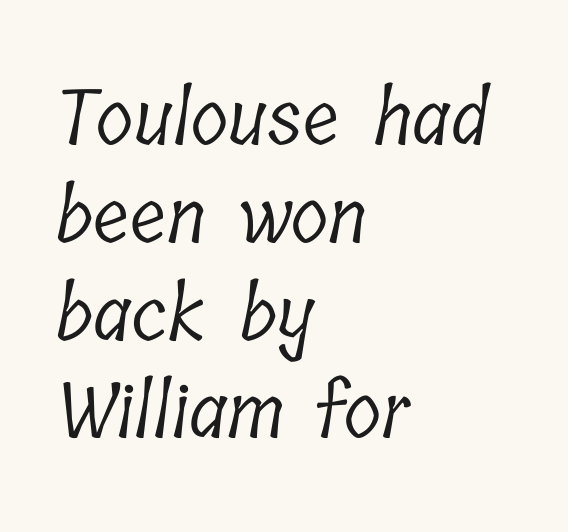
{"serif": "yes", "bold": "no", "weight": "light", "width": "condensed", "stroke_contrast": "low", "x_height": "medium", "monospaced": "no", "underline": "no", "align": "left", "line_spacing": "normal", "line_spacing_ratio": 1.27, "letter_spacing": "normal", "letter_spacing_em": 0.0, "glyph_px": 77}
